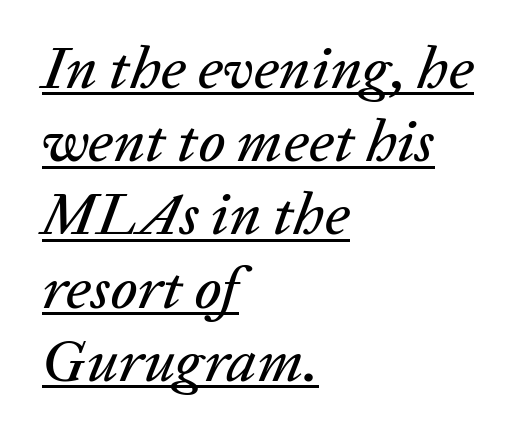
{"italic": "yes", "lean": "right", "slant_degrees": 20, "width": "normal", "stroke_contrast": "low", "x_height": "medium", "monospaced": "no", "underline": "yes", "align": "left", "line_spacing_ratio": 1.22, "letter_spacing": "normal", "letter_spacing_em": 0.0, "glyph_px": 60}
